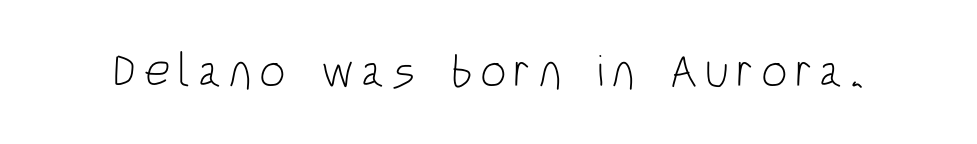
The image shows 47 px light, condensed sans-serif type, upright; set not underlined; low stroke contrast and a large x-height.
